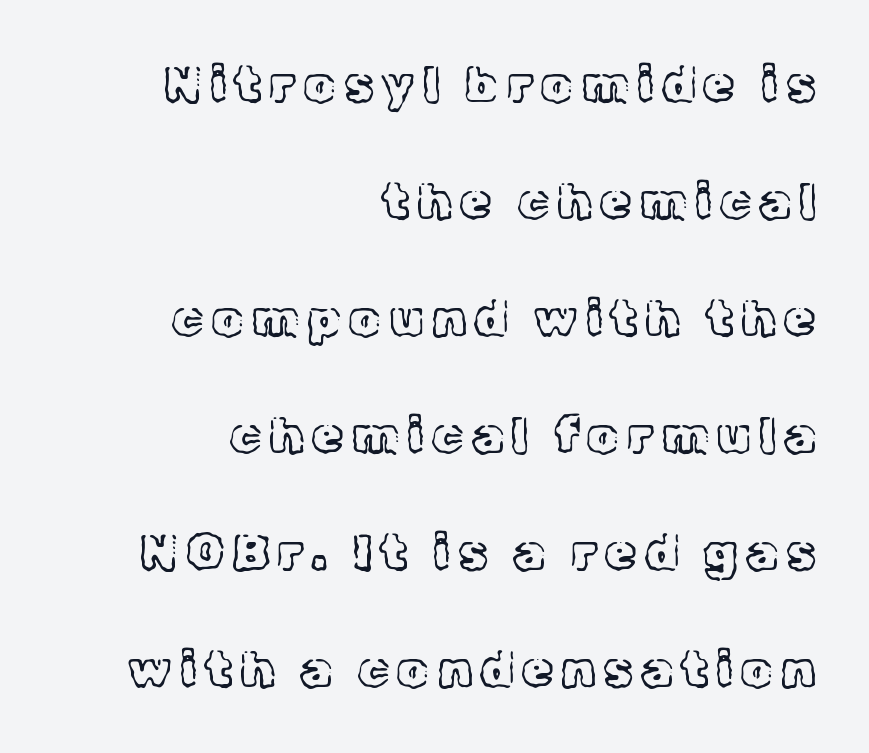
This rendering features lettering with no underline. Is the block centered? No — it sits flush against the right margin. Spacing verdict: proportional, widths tailored to each character. The specimen reads as upright at a glance.
